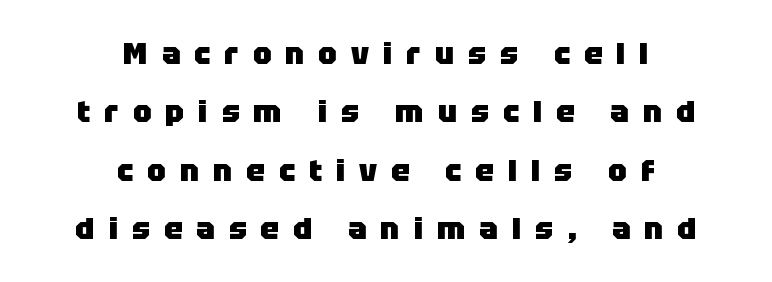
The line texture is sparse and dotted thanks to wide tracking. Upright lettering throughout. The passage is arranged like a title page — every line centered. Looks like regular typesetting: each glyph gets only the width it needs. Weight: bold.
